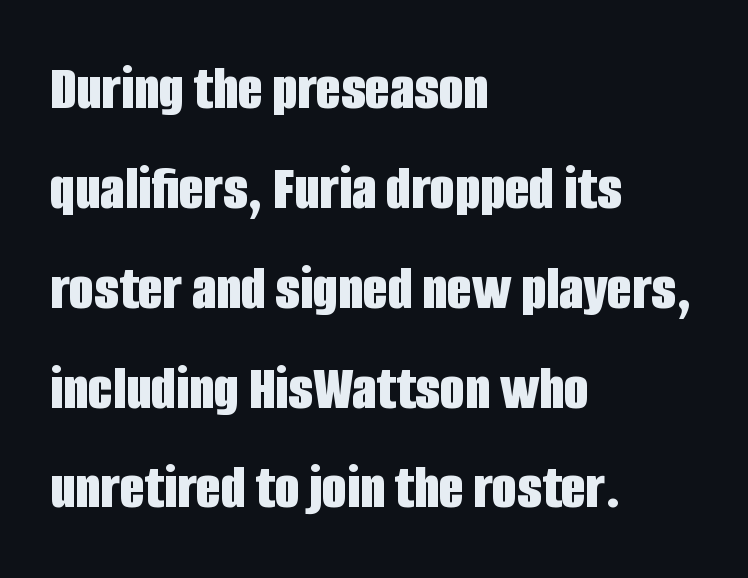
The image shows 64 px bold, condensed sans-serif type, upright; set left-aligned, normal line spacing (1.56x), normal letter spacing, not underlined; low stroke contrast and a large x-height.
